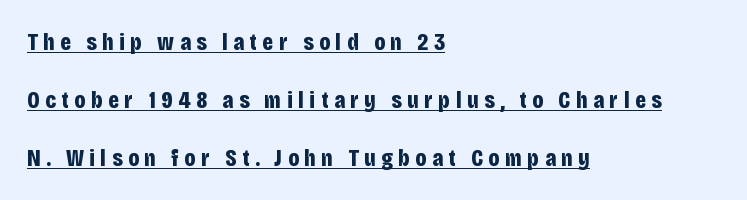
Q: Is the text bold? A: Yes.
Q: Is the text italic (slanted)? A: No, it is upright.
Q: Is the text underlined? A: Yes.
Q: How is the paragraph aligned? A: Left-aligned.
Q: Is the spacing between letters normal or unusually wide? A: Unusually wide.
Q: Is the spacing between lines tight, normal or loose? A: Loose.
